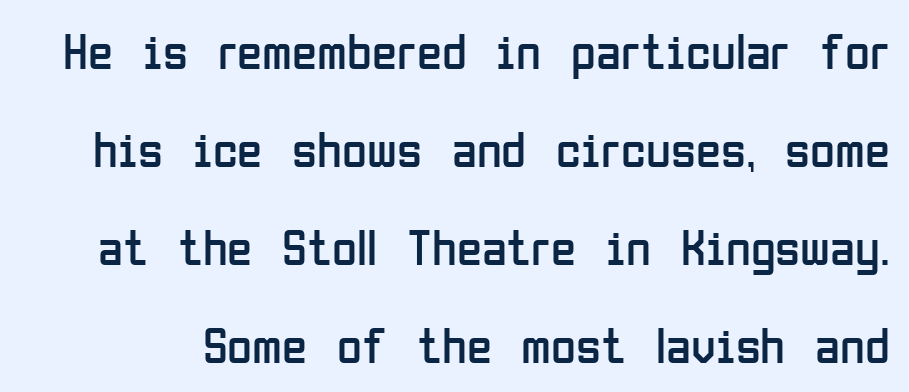
Q: Is the text bold? A: No.
Q: Is the text italic (slanted)? A: No, it is upright.
Q: Is the typeface a serif or a sans-serif typeface? A: Sans-serif.
Q: Is the text underlined? A: No.
Q: Is the spacing between letters normal or unusually wide? A: Normal.
Q: Is the spacing between lines tight, normal or loose? A: Loose.
Q: Width (condensed, normal, or wide)? A: Condensed.
Q: Stroke contrast? A: Low.
Q: x-height? A: Medium.
Q: Monospaced? A: No.
